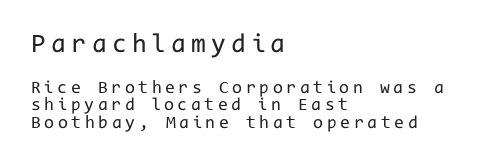
The image shows 27 px text type, upright; set left-aligned, tight line spacing (0.97x), unusually wide letter spacing (+0.2 em), not underlined; the first (top) block is 1.5x larger.
